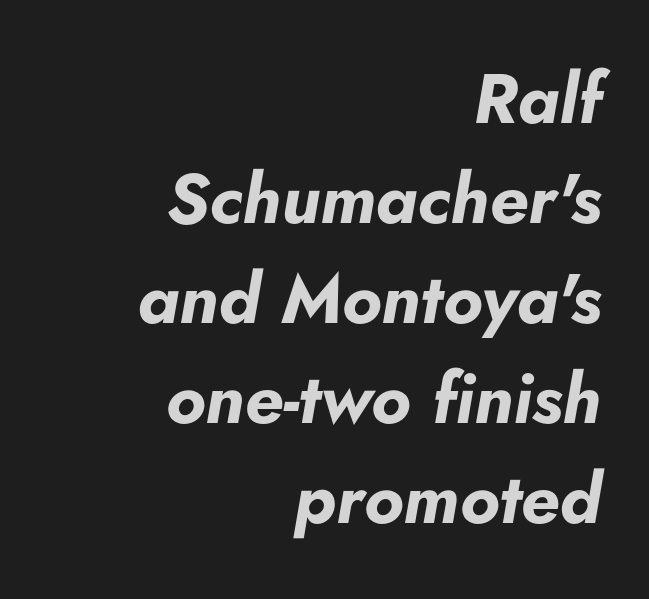
The image shows 70 px bold type, italic (leaning right); set right-aligned, normal line spacing (1.43x), normal letter spacing, not underlined; low stroke contrast and a small x-height.
